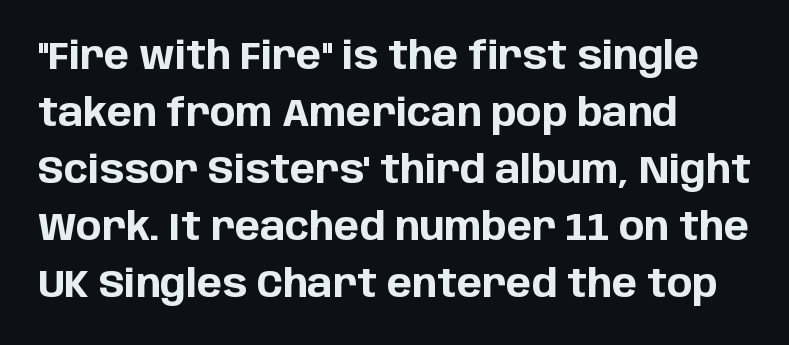
{"serif": "no", "italic": "no", "bold": "yes", "weight": "bold", "width": "normal", "stroke_contrast": "low", "x_height": "large", "monospaced": "no", "underline": "no", "align": "left", "line_spacing": "normal", "line_spacing_ratio": 1.5, "letter_spacing": "normal", "letter_spacing_em": 0.0, "glyph_px": 38}
